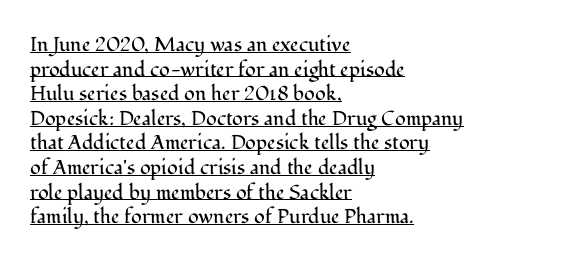
A continuous stroke trails under the words, as in a hyperlink. Is the stroke heavy? The answer is a plain regular-or-lighter. The typesetter chose a ragged-right arrangement here. Rendered with straight, roman letterforms.
